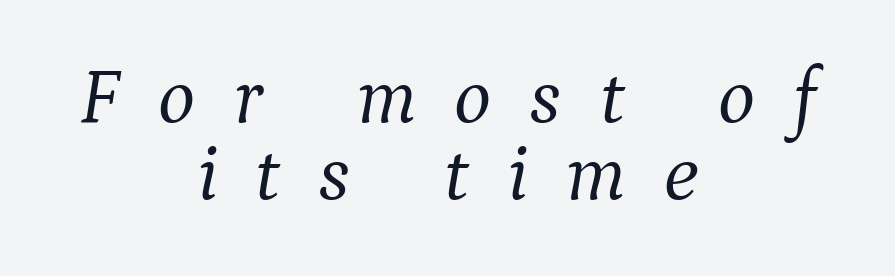
The image shows 79 px light serif type, italic (leaning right); set centered, tight line spacing (0.98x), unusually wide letter spacing (+0.48 em), not underlined; medium stroke contrast and a medium x-height.
